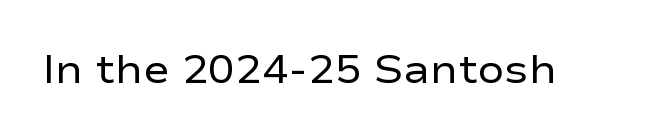
The space directly below the letters is spotless. Type style note: lacks serifs. Heft: none added — not bold. No extra tracking has been applied to these lines. This sample has the flowing, uneven cadence of proportional lettering. Style check: upright.
